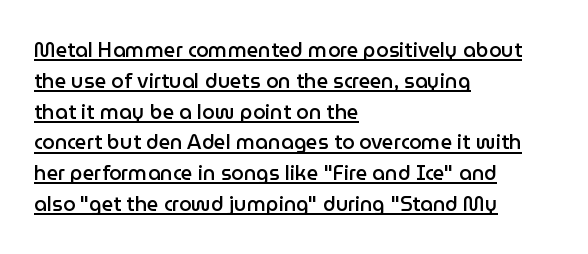
Q: Is the text bold? A: Semi-bold.
Q: Is the text italic (slanted)? A: No, it is upright.
Q: Is the text underlined? A: Yes.
Q: How is the paragraph aligned? A: Left-aligned.
Q: Is the spacing between letters normal or unusually wide? A: Normal.
Q: Is the spacing between lines tight, normal or loose? A: Normal.
